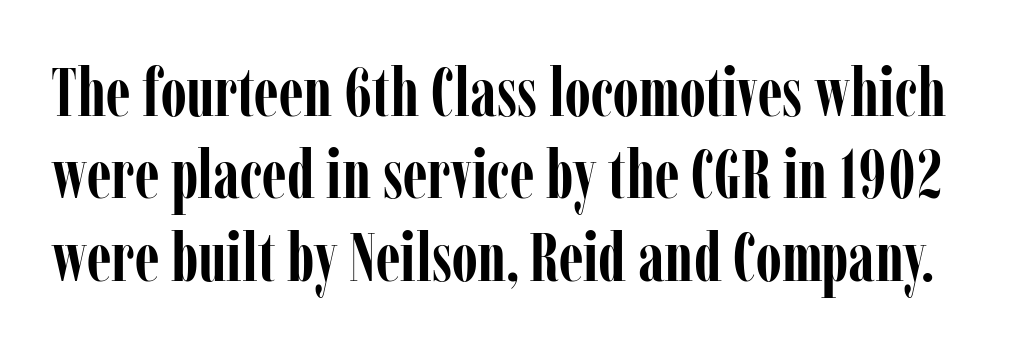
The image shows 68 px semibold, condensed serif type, upright; set line spacing 1.21x, normal letter spacing, not underlined; low stroke contrast and a medium x-height.
